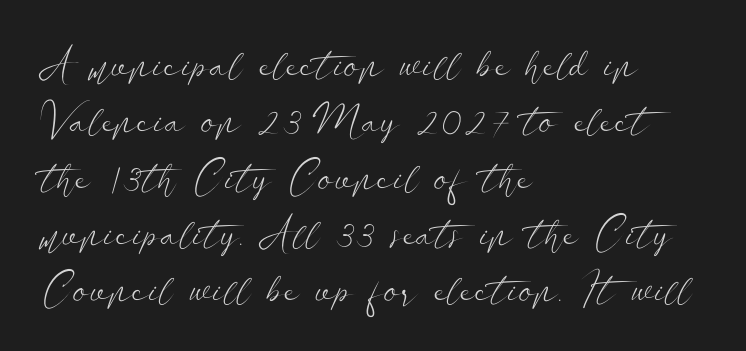
{"serif": "no", "bold": "no", "weight": "light", "width": "wide", "stroke_contrast": "low", "x_height": "small", "monospaced": "no", "underline": "no", "align": "left", "line_spacing": "normal", "line_spacing_ratio": 1.34, "letter_spacing": "normal", "letter_spacing_em": 0.0, "glyph_px": 42}
